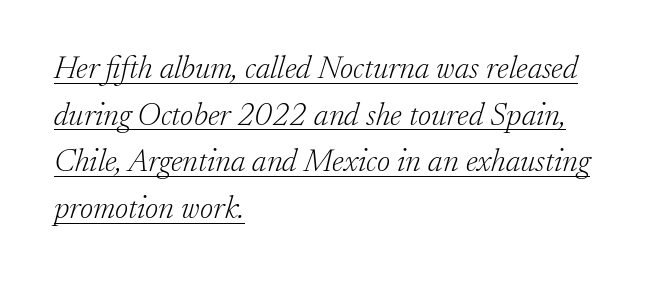
{"serif": "yes", "italic": "yes", "lean": "right", "slant_degrees": 17, "bold": "no", "weight": "light", "width": "normal", "stroke_contrast": "low", "x_height": "small", "monospaced": "no", "underline": "yes", "align": "left", "line_spacing": "normal", "line_spacing_ratio": 1.46, "letter_spacing": "normal", "letter_spacing_em": 0.0, "glyph_px": 32}
